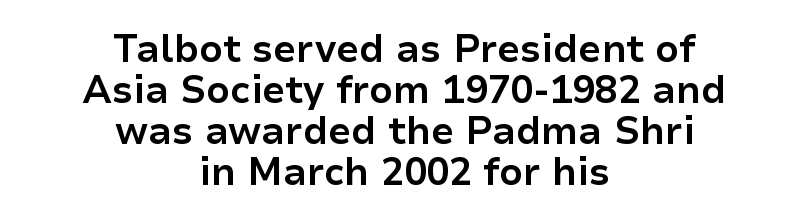
{"serif": "no", "italic": "no", "bold": "yes", "weight": "bold", "width": "normal", "stroke_contrast": "low", "x_height": "medium", "monospaced": "no", "underline": "no", "align": "center", "line_spacing": "tight", "line_spacing_ratio": 1.08, "letter_spacing": "normal", "letter_spacing_em": 0.0, "glyph_px": 38}
